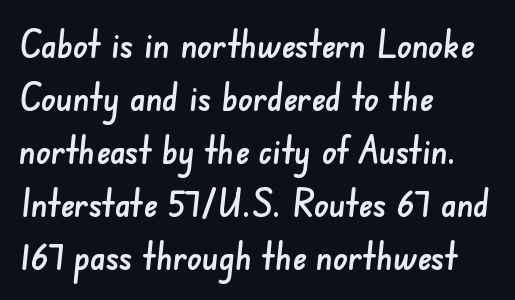
Here the designer chose a conventional face with non-uniform glyph widths. Reading down the column, the eye jumps a familiar distance to each next line. Which margin do the lines hug? The left one — the right edge is uneven. Caption: standard tracking, unaltered.
